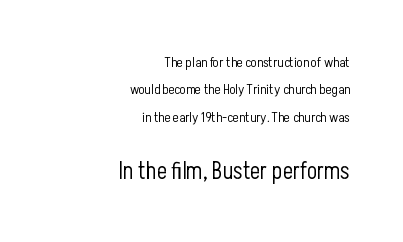
{"italic": "no", "bold": "no", "underline": "no", "align": "right", "line_spacing": "loose", "line_spacing_ratio": 1.96, "letter_spacing": "normal", "letter_spacing_em": 0.0, "larger_block": "second", "size_ratio": 1.71, "glyph_px": 24}
